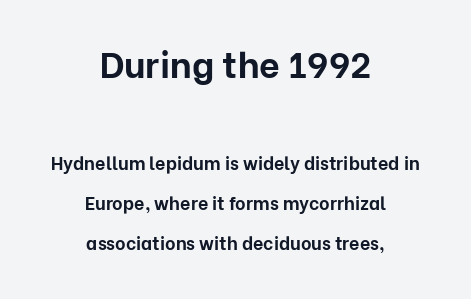
{"serif": "no", "italic": "no", "bold": "yes", "weight": "bold", "width": "normal", "stroke_contrast": "low", "x_height": "medium", "monospaced": "no", "underline": "no", "align": "center", "line_spacing": "loose", "line_spacing_ratio": 2.23, "letter_spacing": "normal", "letter_spacing_em": 0.0, "larger_block": "first", "size_ratio": 2.0, "glyph_px": 36}
